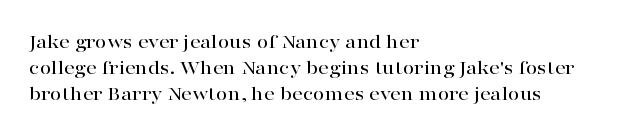
{"italic": "no", "underline": "no", "align": "left", "line_spacing": "normal", "line_spacing_ratio": 1.25, "letter_spacing": "normal", "letter_spacing_em": 0.0, "glyph_px": 21}
